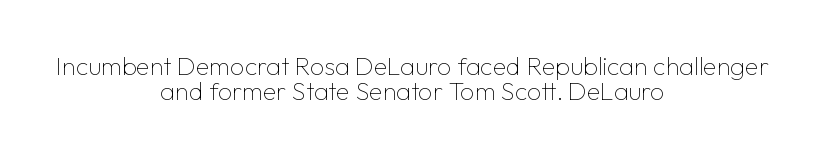
Q: Is the text bold? A: No.
Q: Is the text italic (slanted)? A: No, it is upright.
Q: Is the text underlined? A: No.
Q: How is the paragraph aligned? A: Centered.
Q: Is the spacing between letters normal or unusually wide? A: Normal.
Q: Is the spacing between lines tight, normal or loose? A: Tight.
